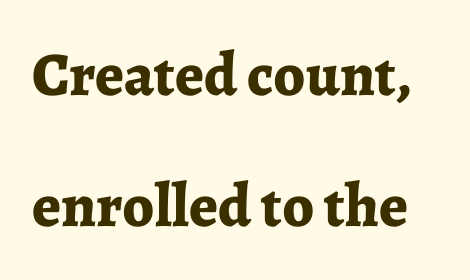
In terms of posture, this sample is upright. Character widths vary here, with narrow letters taking less room than wide ones. This sample trades compactness for vertical openness between lines. Descender tails drop into unmarked territory. Is the type bold? Yes — the strokes are clearly thick and heavy. The horizontal fit of the characters is conventional and even.
